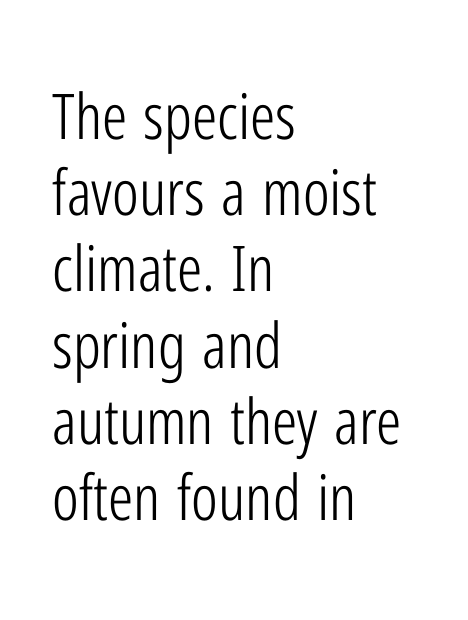
The gap between lines stays unmarked. Tracking value appears to be zero — textbook default spacing. The characters are drawn with everyday or finer stroke widths. Typographically, this falls in the sans-serif category. The specimen reads as upright at a glance. A typesetter would call this proportional, since set widths differ per character.
